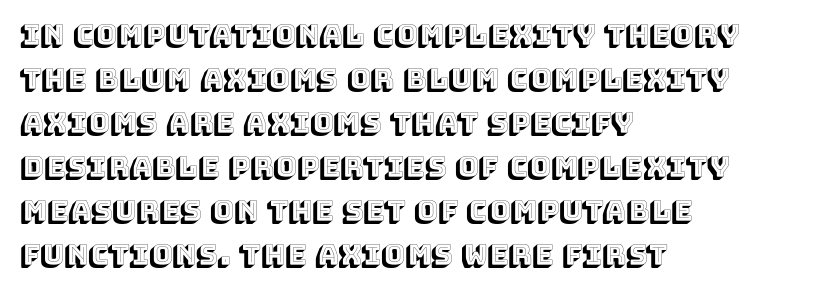
A roman cut, with each character standing at attention. Descenders hang freely into open space. Caption: multi-line text, flush left, ragged right. In terms of letterspacing, this is plain default setting.
